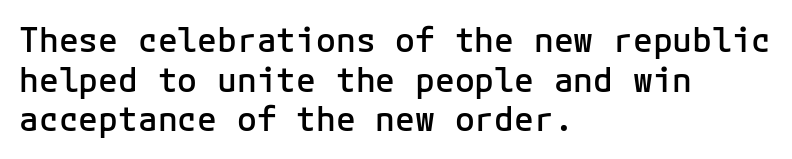
Each row of text sits above clean, open space. Serif or sans? Sans — the stroke terminals are bare. Does the weight exceed regular? Yes, but only to semibold. Tracking here is standard; glyphs follow each other at the usual distance. The rendering anchors every line to the left-hand side.
